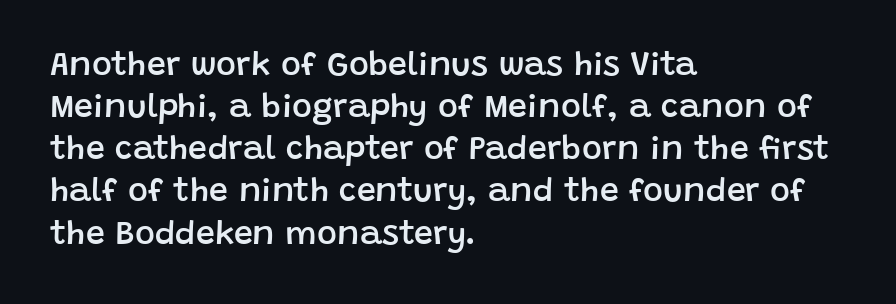
Q: Is the text bold? A: Semi-bold.
Q: Is the text italic (slanted)? A: No, it is upright.
Q: Is the typeface a serif or a sans-serif typeface? A: Sans-serif.
Q: Is the text underlined? A: No.
Q: How is the paragraph aligned? A: Left-aligned.
Q: Is the spacing between letters normal or unusually wide? A: Normal.
Q: Width (condensed, normal, or wide)? A: Normal.
Q: Stroke contrast? A: Low.
Q: x-height? A: Large.
Q: Monospaced? A: No.
